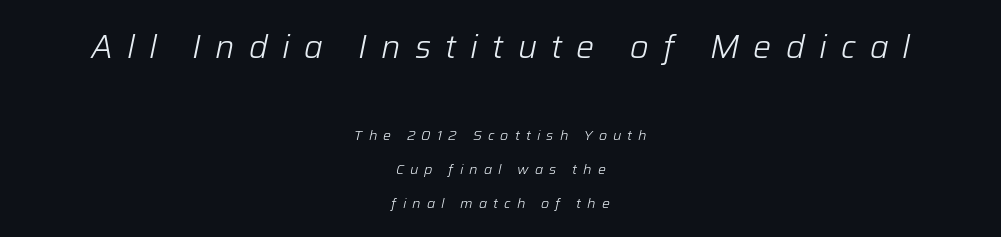
The image shows 32 px light type, italic (leaning right); set centered, loose line spacing (2.43x), unusually wide letter spacing (+0.44 em), not underlined; the first (top) block is 2.29x larger; low stroke contrast and a medium x-height.
